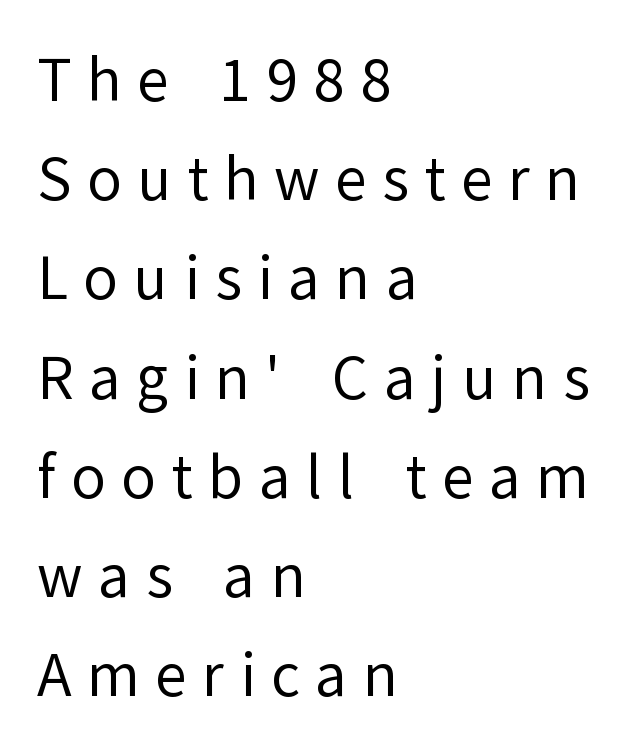
The image shows 62 px regular-weight sans-serif type, upright; set left-aligned, normal line spacing (1.6x), unusually wide letter spacing (+0.25 em), not underlined; low stroke contrast and a medium x-height.
